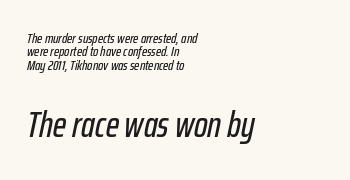
Q: Is the text italic (slanted)? A: Yes, it leans right by about 12 degrees.
Q: Is the text underlined? A: No.
Q: How is the paragraph aligned? A: Left-aligned.
Q: Is the spacing between letters normal or unusually wide? A: Normal.
Q: Is the spacing between lines tight, normal or loose? A: Tight.
Q: Which block of text is set in a larger size, the first (top) or the second (bottom)? A: The second (bottom) one.
Q: Width (condensed, normal, or wide)? A: Condensed.
Q: Stroke contrast? A: Low.
Q: x-height? A: Medium.
Q: Monospaced? A: No.
